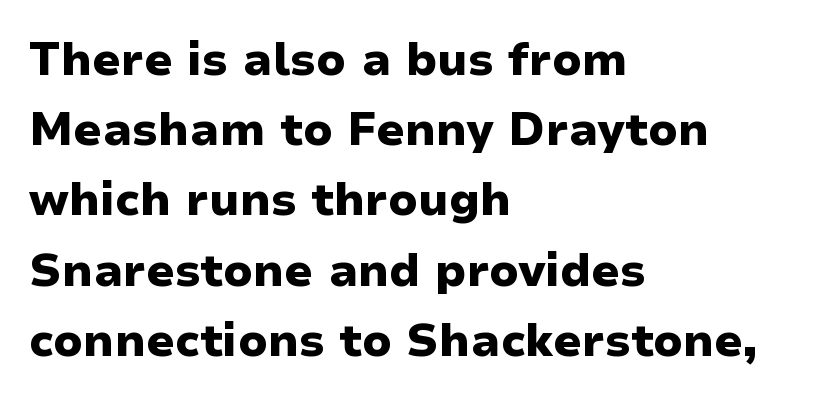
The image shows 45 px heavy, wide sans-serif type, upright; set left-aligned, normal line spacing (1.56x), normal letter spacing, not underlined; low stroke contrast and a medium x-height.
